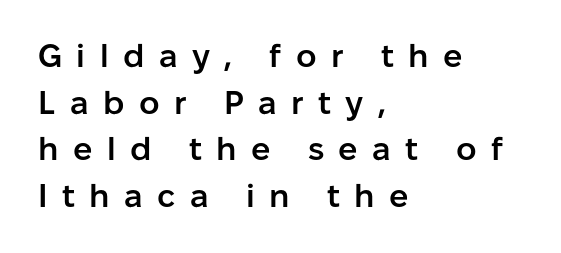
Leading: standard. Line beginnings align vertically; line endings do not. The sample has been set in demibold, a notch under bold. Regarding serifs, this sample does without them. A typesetter would call this proportional, since set widths differ per character. The area under the type is left untouched.
